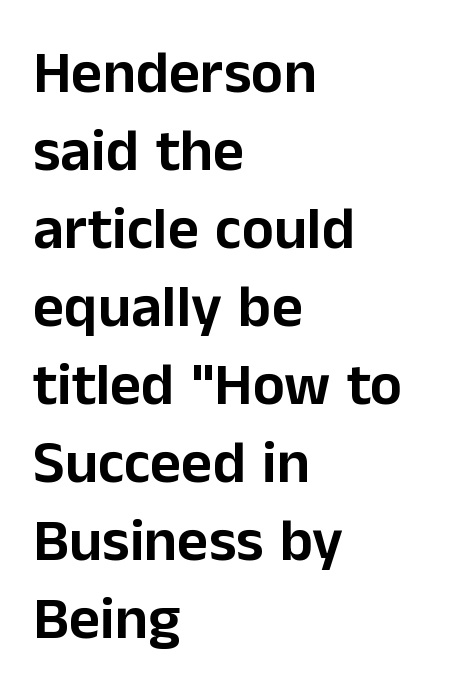
The image shows 60 px sans-serif type, upright; set left-aligned, normal line spacing (1.3x), normal letter spacing, not underlined; low stroke contrast and a medium x-height.
